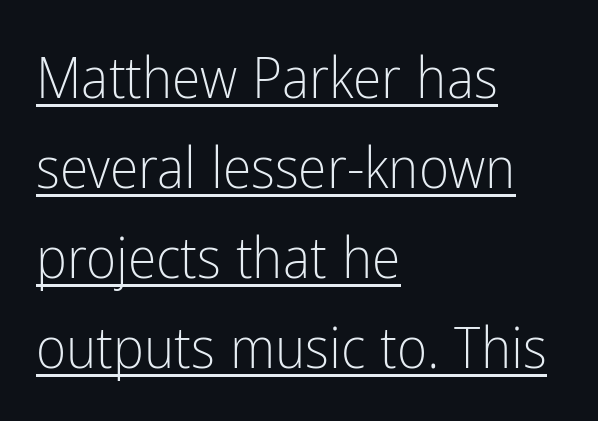
Q: Is the text bold? A: No.
Q: Is the text italic (slanted)? A: No, it is upright.
Q: Is the typeface a serif or a sans-serif typeface? A: Sans-serif.
Q: Is the text underlined? A: Yes.
Q: How is the paragraph aligned? A: Left-aligned.
Q: Is the spacing between letters normal or unusually wide? A: Normal.
Q: Is the spacing between lines tight, normal or loose? A: Normal.
Q: Width (condensed, normal, or wide)? A: Condensed.
Q: Stroke contrast? A: Low.
Q: x-height? A: Medium.
Q: Monospaced? A: No.
